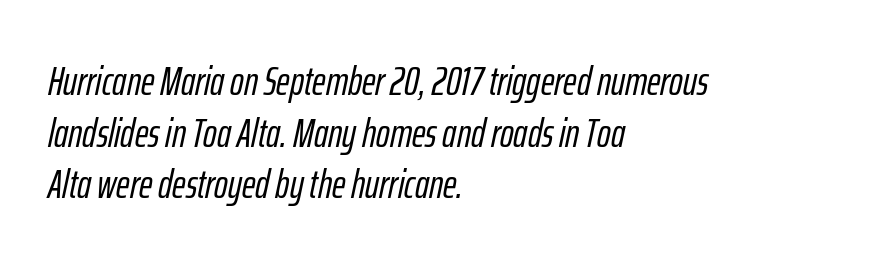
The image shows 41 px condensed type, italic (leaning right); set left-aligned, normal line spacing (1.26x), normal letter spacing, not underlined; low stroke contrast and a medium x-height.
